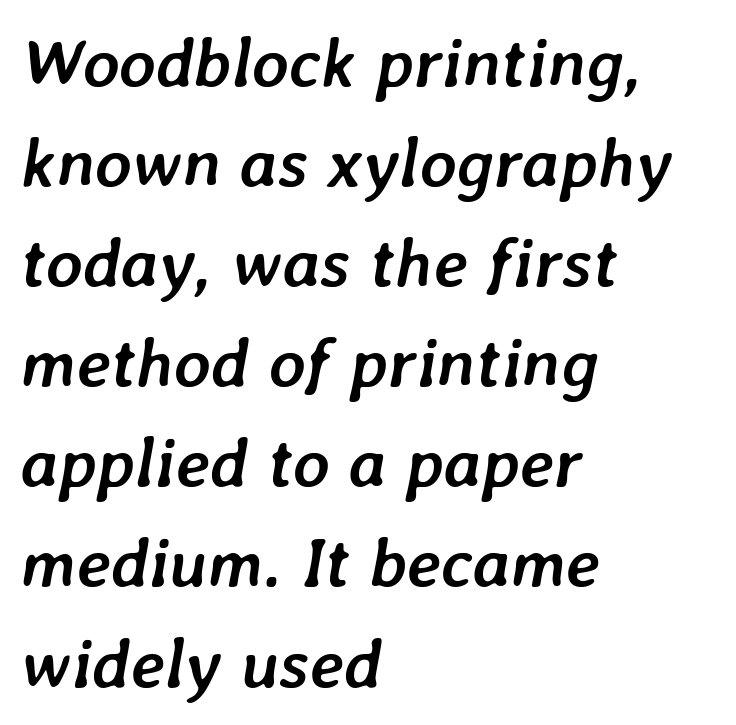
Q: Is the text bold? A: Yes.
Q: Is the text italic (slanted)? A: Yes, it leans right by about 7 degrees.
Q: Is the text underlined? A: No.
Q: How is the paragraph aligned? A: Left-aligned.
Q: Is the spacing between letters normal or unusually wide? A: Normal.
Q: Is the spacing between lines tight, normal or loose? A: Normal.
Q: Width (condensed, normal, or wide)? A: Normal.
Q: Stroke contrast? A: Low.
Q: x-height? A: Medium.
Q: Monospaced? A: No.
